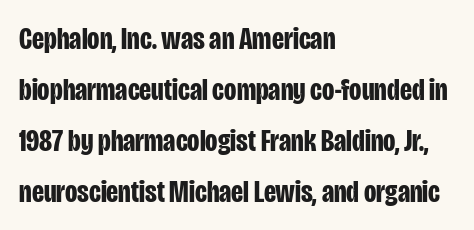
The image shows 32 px bold, condensed sans-serif type, upright; set left-aligned, normal line spacing (1.59x), normal letter spacing, not underlined; low stroke contrast and a large x-height.
